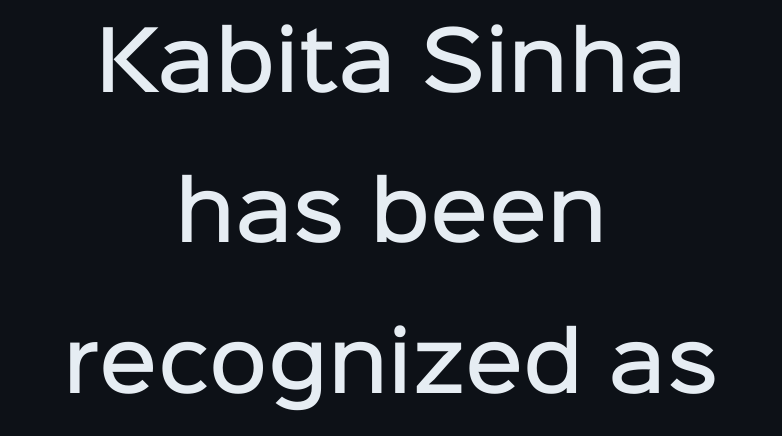
The image shows 80 px semibold sans-serif type, upright; set centered, line spacing 1.88x, normal letter spacing, not underlined; low stroke contrast and a medium x-height.
